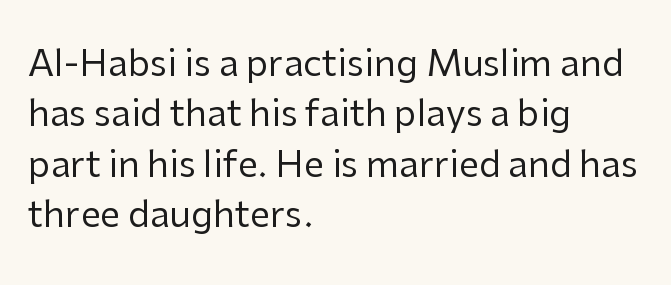
The image shows 36 px regular-weight sans-serif type, upright; set left-aligned, normal line spacing (1.4x), normal letter spacing, not underlined; low stroke contrast and a medium x-height.
